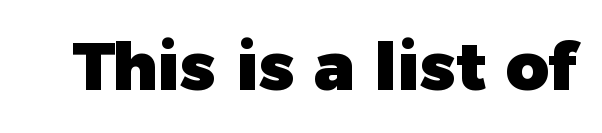
{"serif": "no", "italic": "no", "bold": "yes", "weight": "heavy", "width": "normal", "stroke_contrast": "low", "x_height": "medium", "monospaced": "no", "underline": "no", "letter_spacing": "normal", "letter_spacing_em": 0.0, "glyph_px": 66}
